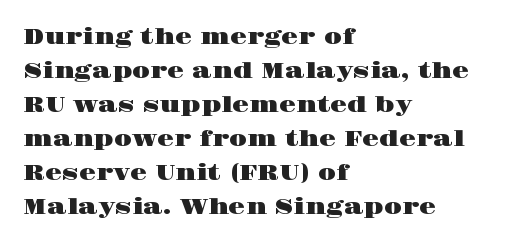
{"italic": "no", "underline": "no", "align": "left", "line_spacing": "normal", "line_spacing_ratio": 1.55, "letter_spacing": "normal", "letter_spacing_em": 0.0, "glyph_px": 22}
